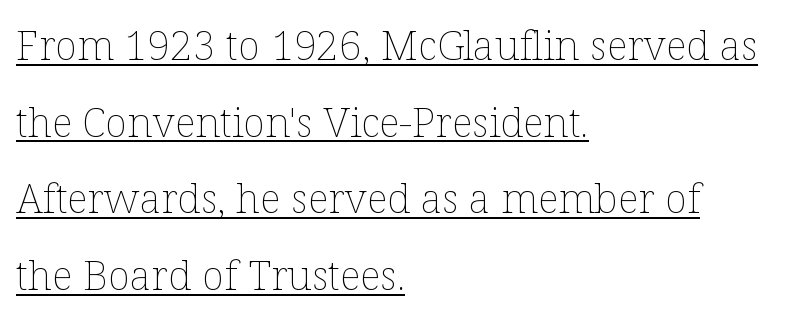
{"italic": "no", "bold": "no", "weight": "thin", "width": "normal", "stroke_contrast": "low", "x_height": "medium", "monospaced": "no", "underline": "yes", "align": "left", "line_spacing_ratio": 1.87, "letter_spacing": "normal", "letter_spacing_em": 0.0, "glyph_px": 41}
